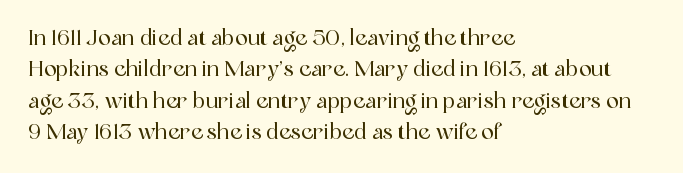
Unmarked baselines from the first word to the last. Every character sits straight up, as roman type does. The lines in this sample share a left origin and differ only in where they stop. Summary of vertical rhythm: regular, with standard interline spacing. Inter-character spacing is left at the font's built-in metrics.
